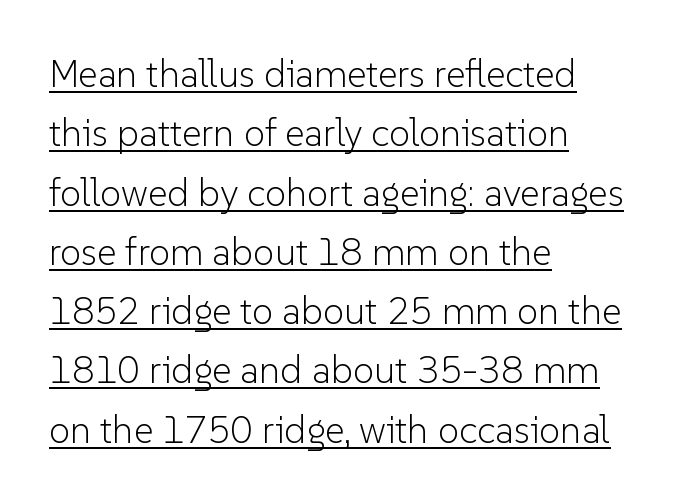
Each stroke keeps to a modest, everyday thickness or less. Do the letters lean? They stand straight. Alignment: flush left. These characters rest on top of a visible drawn line. The gaps between neighbouring characters are ordinary and unremarkable.
